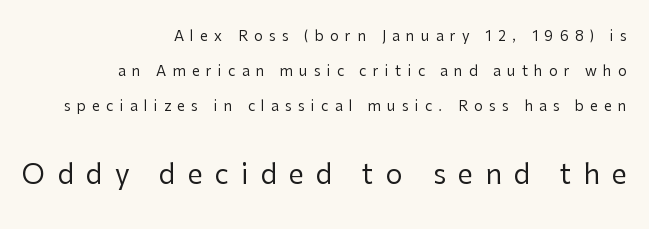
{"italic": "no", "bold": "no", "underline": "no", "align": "right", "line_spacing": "loose", "line_spacing_ratio": 2.49, "letter_spacing": "wide", "letter_spacing_em": 0.45, "larger_block": "second", "size_ratio": 1.93, "glyph_px": 27}
